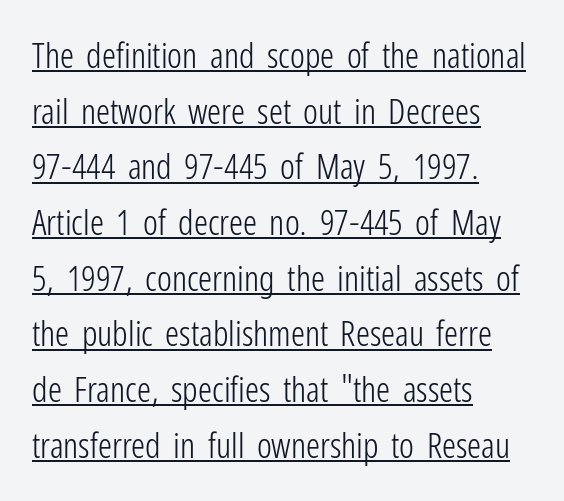
Characters follow at the spacing the type designer built in. The face used here is proportionally spaced, like ordinary book or web type. You can see a thin bar hugging the bottom of the glyphs. Successive baselines arrive at the customary interval. The font is comparable to plain body text, perhaps lighter. Stroke terminals: plain, sans-serif.
